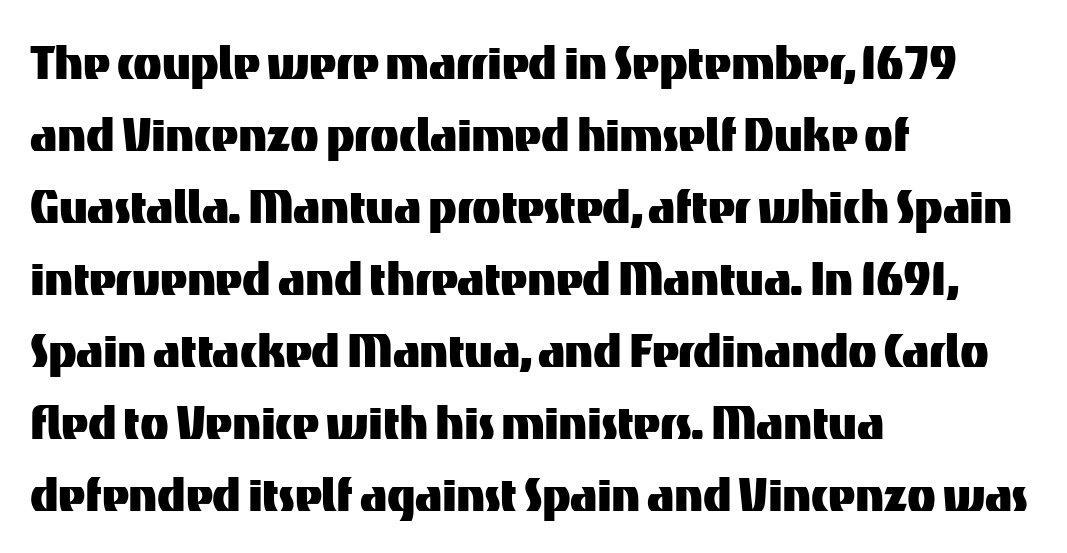
Q: Is the text italic (slanted)? A: No, it is upright.
Q: Is the typeface a serif or a sans-serif typeface? A: Sans-serif.
Q: Is the text underlined? A: No.
Q: How is the paragraph aligned? A: Left-aligned.
Q: Is the spacing between letters normal or unusually wide? A: Normal.
Q: Width (condensed, normal, or wide)? A: Normal.
Q: Stroke contrast? A: Medium.
Q: x-height? A: Medium.
Q: Monospaced? A: No.
